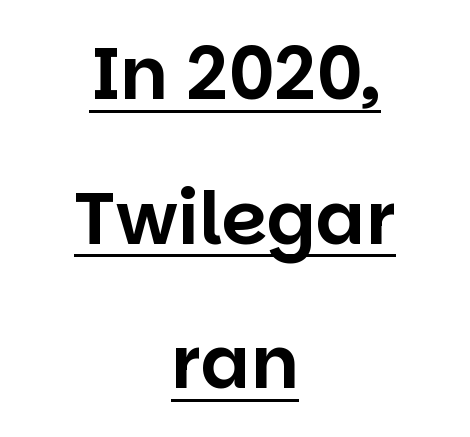
Does the copy run flush right? No — it is centered line by line. Vertical spacing — loose. Does the type have serifs? No, each stem ends abruptly. Like a heading marked for emphasis, these lines bear an underscore. A typesetter would call this proportional, since set widths differ per character.
